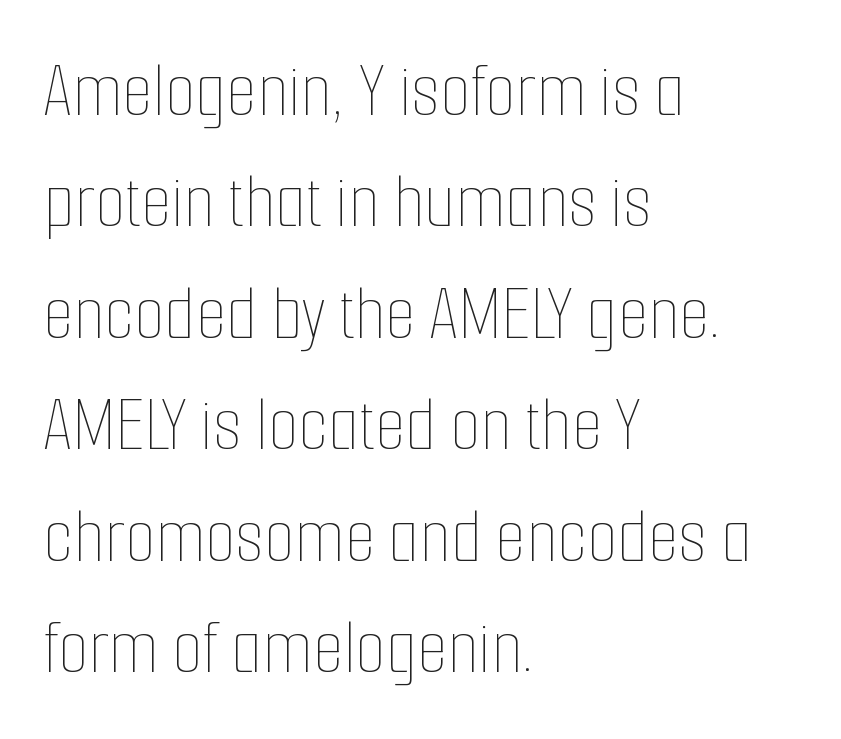
Vertical strokes here are truly vertical. Every row of glyphs begins at an identical x-position on the left. Honestly, there is no underline to notice here at all. Observe the ordinary spacing: letters are neighbours, not strangers. These lines sit exactly where default settings would place them.
